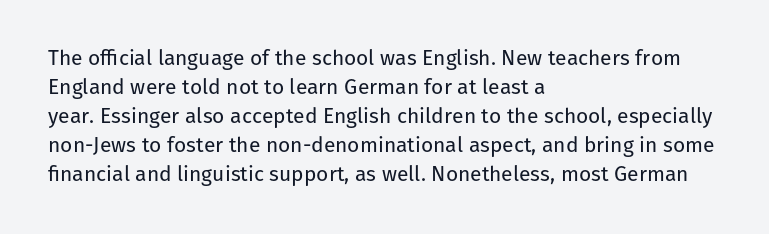
{"italic": "no", "bold": "no", "underline": "no", "align": "left", "line_spacing": "normal", "line_spacing_ratio": 1.38, "letter_spacing": "normal", "letter_spacing_em": 0.0, "glyph_px": 21}
